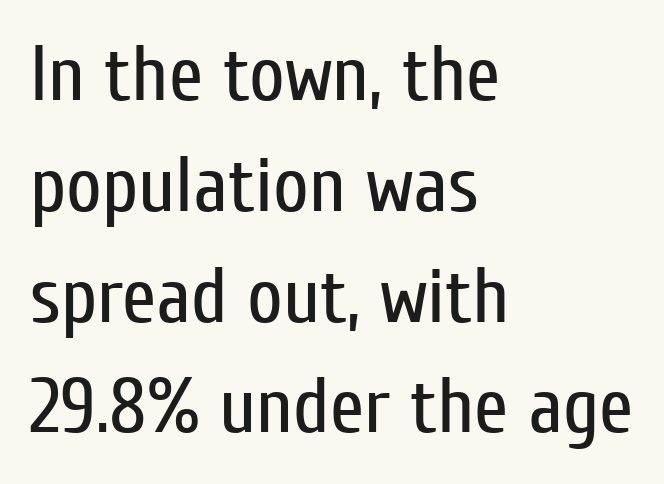
{"serif": "no", "italic": "no", "bold": "no", "weight": "regular", "width": "condensed", "stroke_contrast": "low", "x_height": "medium", "monospaced": "no", "underline": "no", "align": "left", "line_spacing": "normal", "line_spacing_ratio": 1.42, "letter_spacing": "normal", "letter_spacing_em": 0.0, "glyph_px": 78}
